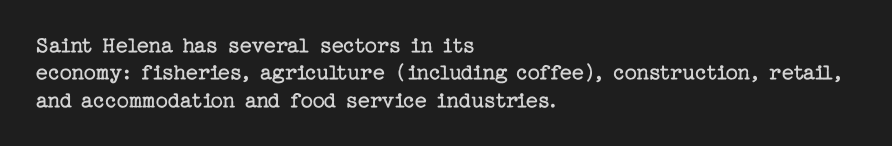
The image shows 24 px text type, upright; set left-aligned, tight line spacing (1.14x), normal letter spacing, not underlined.
